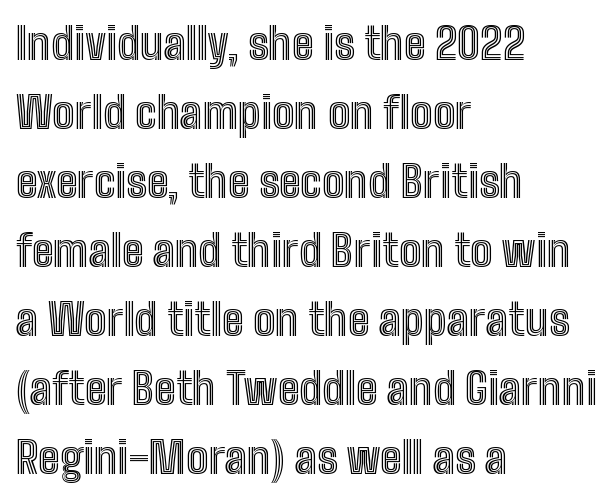
{"italic": "no", "width": "condensed", "x_height": "medium", "monospaced": "no", "underline": "no", "align": "left", "line_spacing": "normal", "line_spacing_ratio": 1.57, "letter_spacing": "normal", "letter_spacing_em": 0.0, "glyph_px": 44}
